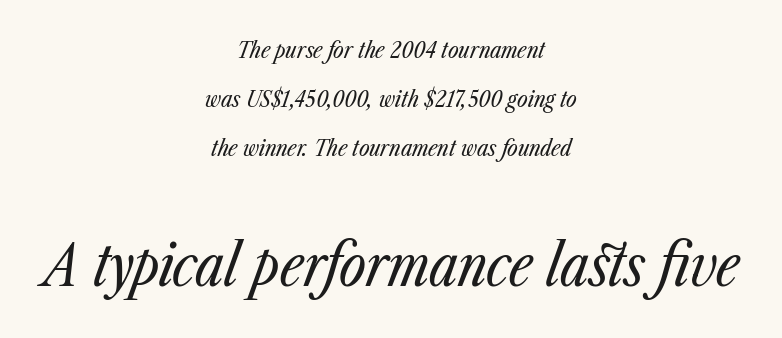
The passage shown has conventional tracking throughout. These lines are rendered in a variable-pitch font. Looking at the ascenders, they clearly lean. What's the leading like? Stretched, with rows far apart. Letters have the restrained weight of plain body copy at most. Underline: absent.
